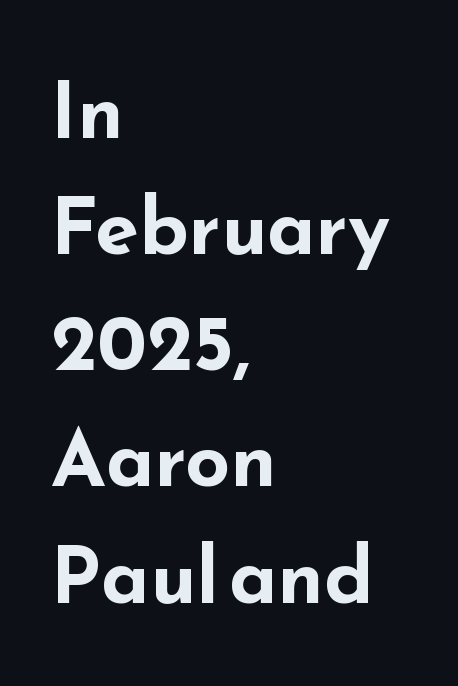
{"serif": "no", "italic": "no", "bold": "yes", "weight": "bold", "width": "wide", "stroke_contrast": "low", "x_height": "small", "monospaced": "no", "underline": "no", "align": "left", "line_spacing": "normal", "line_spacing_ratio": 1.47, "letter_spacing": "normal", "letter_spacing_em": 0.0, "glyph_px": 79}
